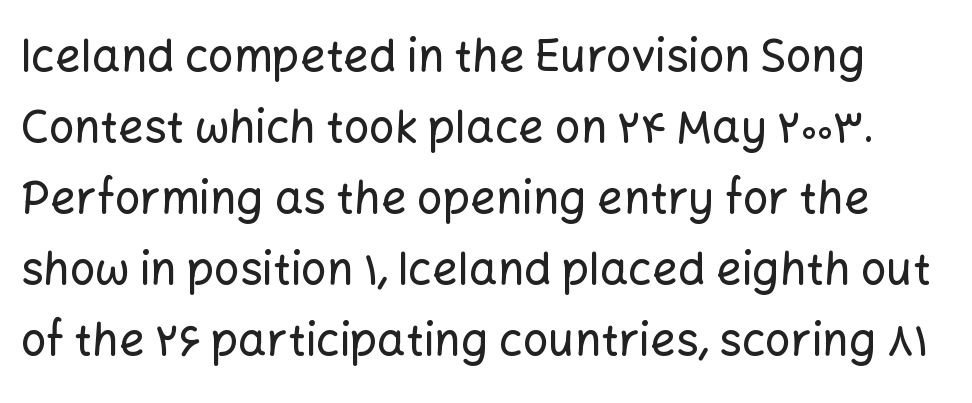
{"serif": "no", "italic": "no", "width": "normal", "stroke_contrast": "low", "x_height": "medium", "monospaced": "no", "underline": "no", "line_spacing": "normal", "line_spacing_ratio": 1.58, "letter_spacing": "normal", "letter_spacing_em": 0.0, "glyph_px": 45}
